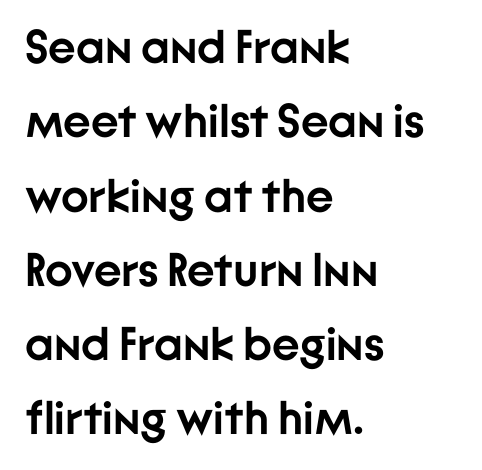
Q: Is the text bold? A: Yes.
Q: Is the text italic (slanted)? A: No, it is upright.
Q: Is the typeface a serif or a sans-serif typeface? A: Sans-serif.
Q: Is the text underlined? A: No.
Q: How is the paragraph aligned? A: Left-aligned.
Q: Is the spacing between letters normal or unusually wide? A: Normal.
Q: Is the spacing between lines tight, normal or loose? A: Normal.
Q: Width (condensed, normal, or wide)? A: Normal.
Q: Stroke contrast? A: Low.
Q: x-height? A: Medium.
Q: Monospaced? A: No.
